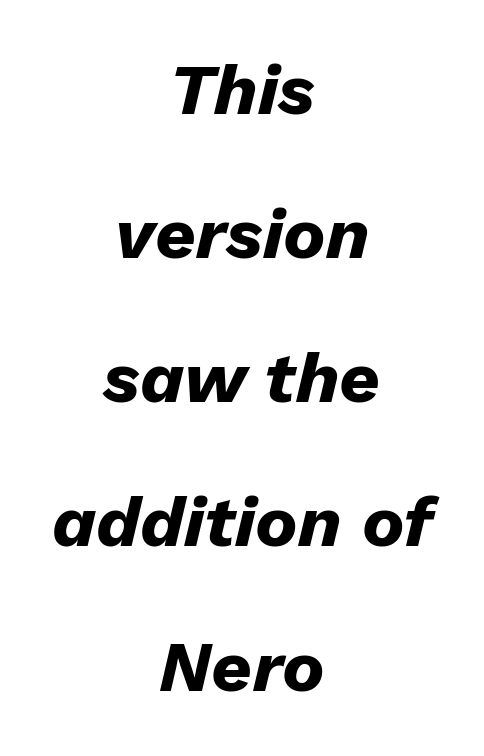
{"italic": "yes", "lean": "right", "slant_degrees": 13, "bold": "yes", "weight": "heavy", "width": "normal", "stroke_contrast": "low", "x_height": "medium", "monospaced": "no", "underline": "no", "align": "center", "line_spacing": "loose", "line_spacing_ratio": 2.03, "letter_spacing": "normal", "letter_spacing_em": 0.0, "glyph_px": 71}
